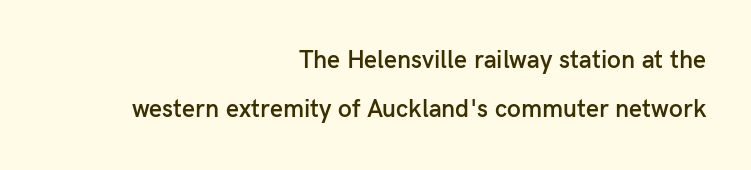
Q: Is the text bold? A: Semi-bold.
Q: Is the text italic (slanted)? A: No, it is upright.
Q: Is the text underlined? A: No.
Q: How is the paragraph aligned? A: Right-aligned.
Q: Is the spacing between letters normal or unusually wide? A: Normal.
Q: Is the spacing between lines tight, normal or loose? A: Loose.
